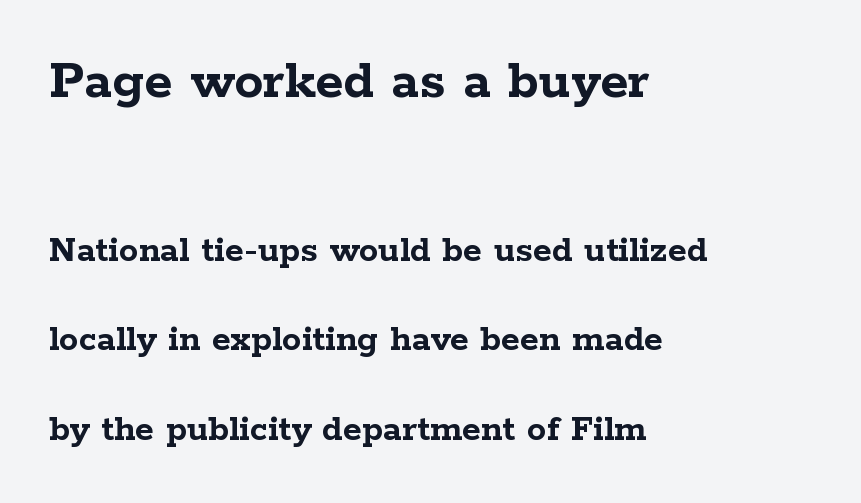
The text block is weighted toward the left margin, trailing off unevenly rightward. The rendering uses a bold face; every stroke is thick and dark. Honestly, there is no underline to notice here at all. Character size in the leading block exceeds that of the trailing block. The line texture is even and compact thanks to regular tracking.
